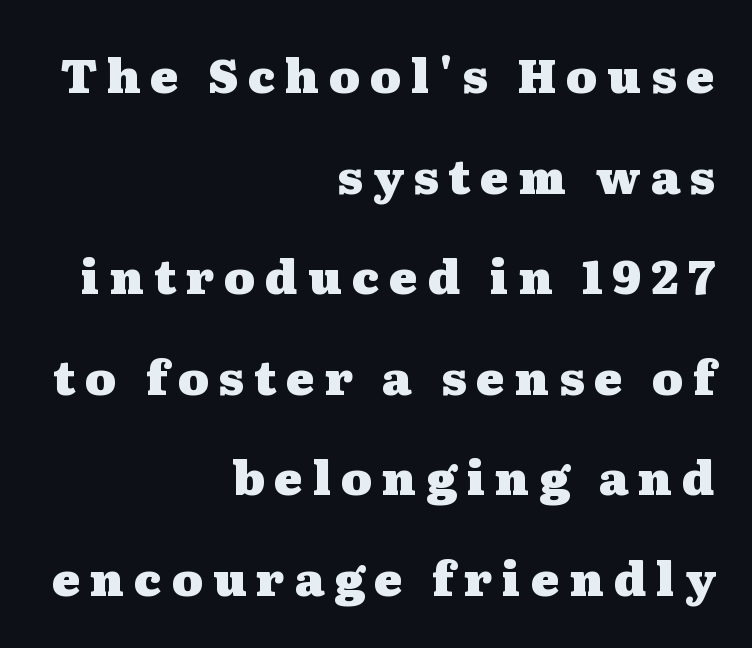
Glyph-to-glyph distance is far greater than everyday printed text. Compared with typical paragraphs, the rows here are farther apart. These lines are rendered in a variable-pitch font. Vertical strokes here are truly vertical. A bare baseline throughout the passage.
